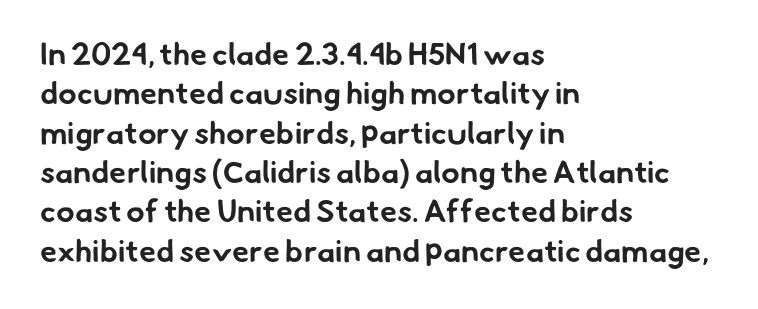
The image shows 31 px bold sans-serif type; set left-aligned, normal line spacing (1.27x), normal letter spacing, not underlined; low stroke contrast and a small x-height.
